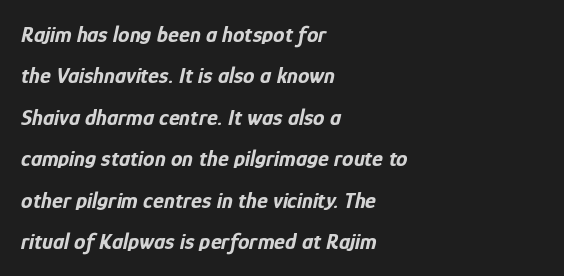
The image shows 23 px bold type, italic (leaning right); set left-aligned, line spacing 1.8x, normal letter spacing, not underlined.
